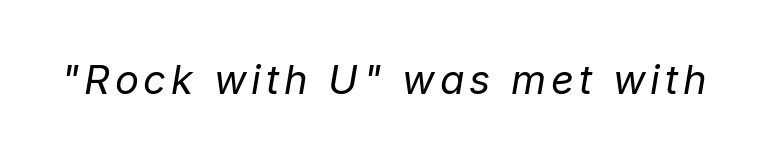
Nobody drew a line under any word here. The strokes carry an ordinary text weight at most. Observe the lean: these are italic letterforms. Note the varied advance widths — an 'i' is clearly narrower than an 'm'.
